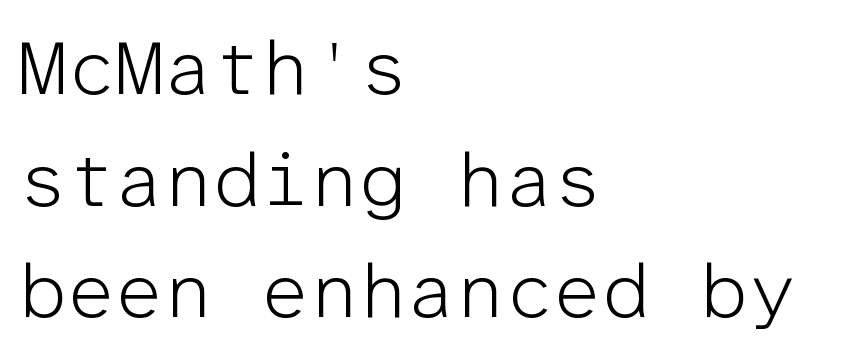
Any mark beneath the type? The region is blank. Heft: none added — not bold. Is there much room between lines? A standard amount, neither cramped nor airy. Alignment: flush left.
